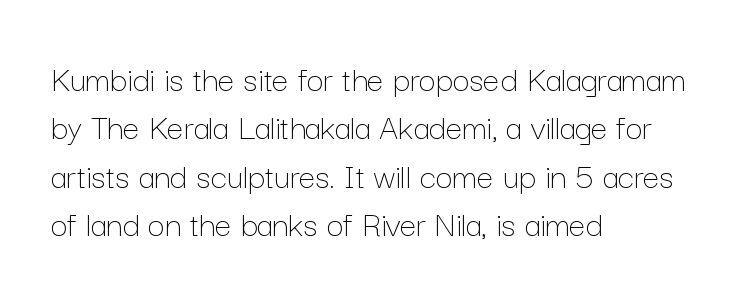
Q: Is the text bold? A: No.
Q: Is the text italic (slanted)? A: No, it is upright.
Q: Is the text underlined? A: No.
Q: How is the paragraph aligned? A: Left-aligned.
Q: Is the spacing between letters normal or unusually wide? A: Normal.
Q: Is the spacing between lines tight, normal or loose? A: Normal.
Q: Width (condensed, normal, or wide)? A: Normal.
Q: Stroke contrast? A: Low.
Q: x-height? A: Medium.
Q: Monospaced? A: No.
